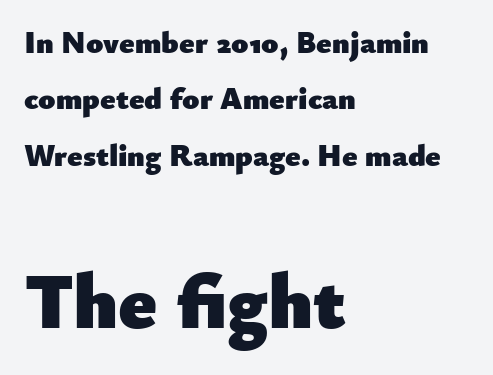
The image shows 78 px heavy sans-serif type, upright; set left-aligned, line spacing 1.82x, normal letter spacing, not underlined; the second (bottom) block is 2.52x larger; low stroke contrast and a small x-height.
